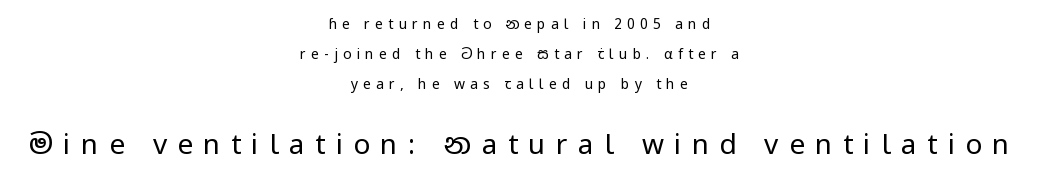
The image shows 28 px regular-weight sans-serif type, upright; set centered, loose line spacing (2.13x), unusually wide letter spacing (+0.37 em), not underlined; the second (bottom) block is 2.0x larger; low stroke contrast and a medium x-height.
